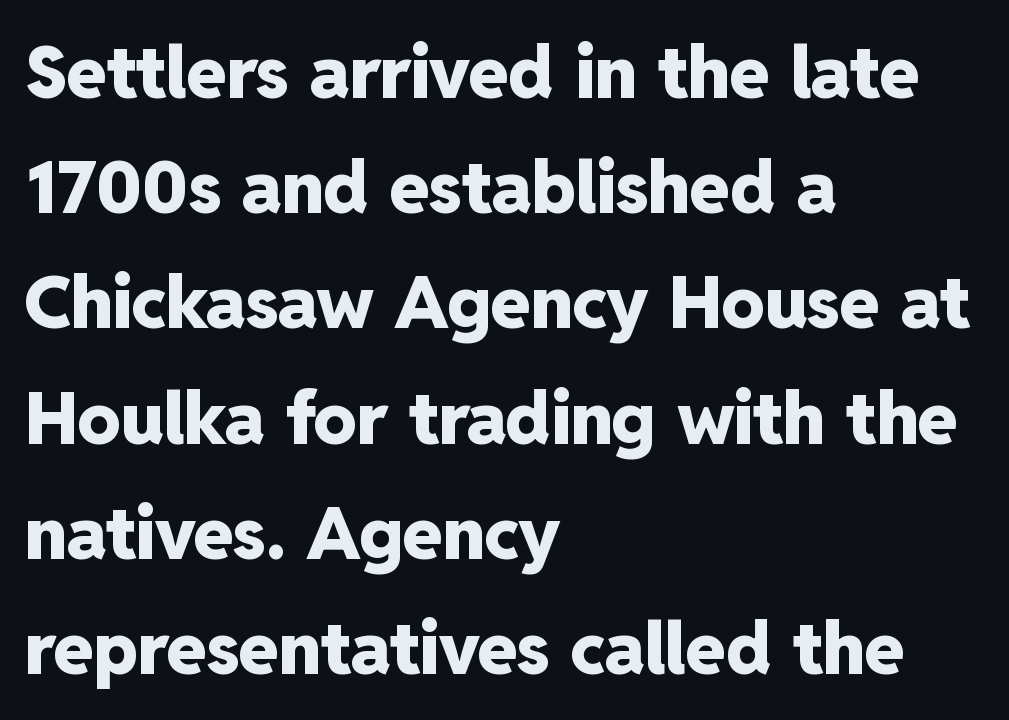
The letterforms sit shoulder to shoulder at normal distance. Posture: upright roman. The space beneath each line is pristine and unruled. Plenty of ink on the page — the face is bold. These lines are rendered in a variable-pitch font.
